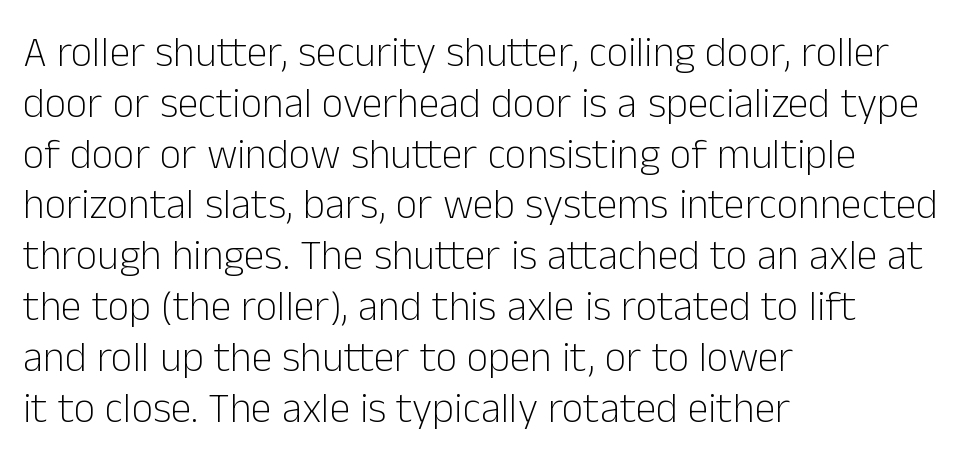
Q: Is the text bold? A: No.
Q: Is the text italic (slanted)? A: No, it is upright.
Q: Is the typeface a serif or a sans-serif typeface? A: Sans-serif.
Q: Is the text underlined? A: No.
Q: How is the paragraph aligned? A: Left-aligned.
Q: Is the spacing between letters normal or unusually wide? A: Normal.
Q: Width (condensed, normal, or wide)? A: Normal.
Q: Stroke contrast? A: Low.
Q: x-height? A: Medium.
Q: Monospaced? A: No.
